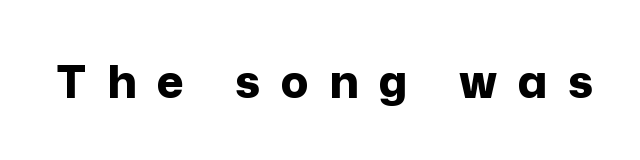
{"serif": "no", "italic": "no", "bold": "yes", "weight": "bold", "width": "normal", "stroke_contrast": "low", "x_height": "medium", "monospaced": "no", "underline": "no", "letter_spacing": "wide", "letter_spacing_em": 0.45, "glyph_px": 46}
